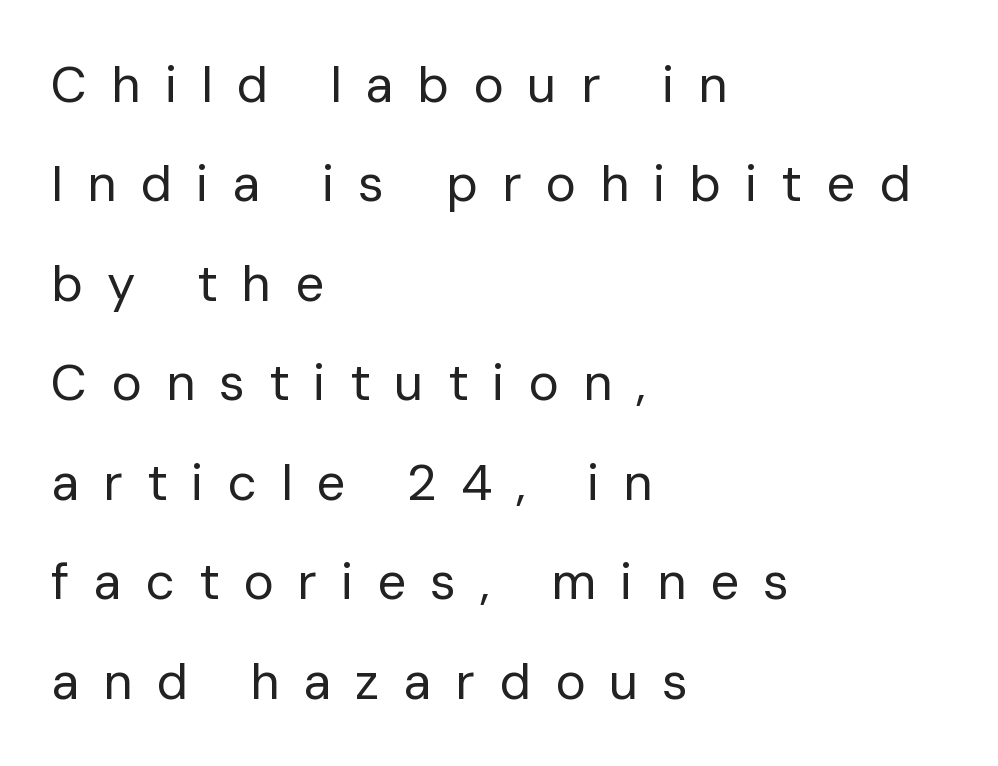
{"serif": "no", "italic": "no", "bold": "no", "weight": "regular", "width": "normal", "stroke_contrast": "low", "x_height": "medium", "monospaced": "no", "underline": "no", "align": "left", "line_spacing": "loose", "line_spacing_ratio": 1.95, "letter_spacing": "wide", "letter_spacing_em": 0.47, "glyph_px": 51}
